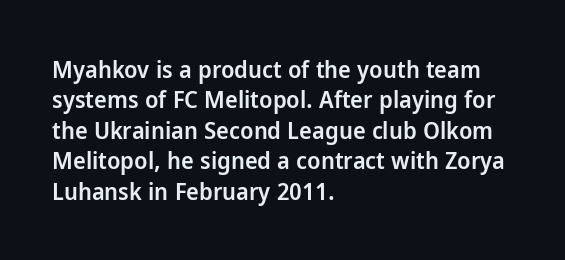
Q: Is the text bold? A: Semi-bold.
Q: Is the text italic (slanted)? A: No, it is upright.
Q: Is the text underlined? A: No.
Q: How is the paragraph aligned? A: Left-aligned.
Q: Is the spacing between letters normal or unusually wide? A: Normal.
Q: Is the spacing between lines tight, normal or loose? A: Normal.
